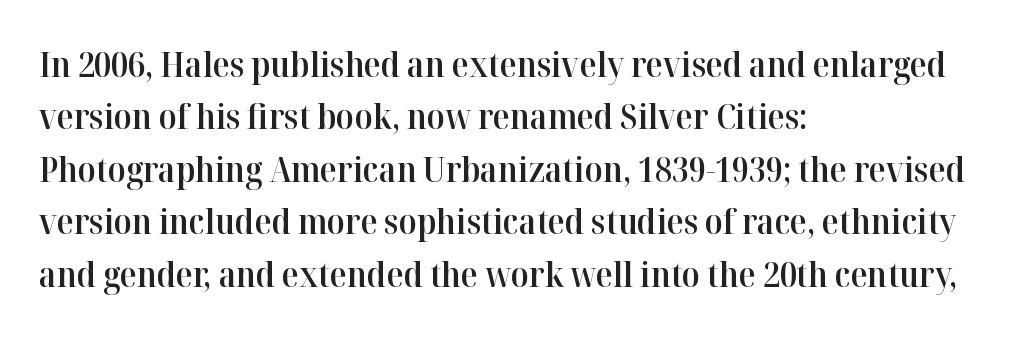
Q: Is the text bold? A: Semi-bold.
Q: Is the text italic (slanted)? A: No, it is upright.
Q: Is the typeface a serif or a sans-serif typeface? A: Serif.
Q: Is the text underlined? A: No.
Q: How is the paragraph aligned? A: Left-aligned.
Q: Is the spacing between letters normal or unusually wide? A: Normal.
Q: Is the spacing between lines tight, normal or loose? A: Normal.
Q: Width (condensed, normal, or wide)? A: Normal.
Q: Stroke contrast? A: High.
Q: x-height? A: Medium.
Q: Monospaced? A: No.
